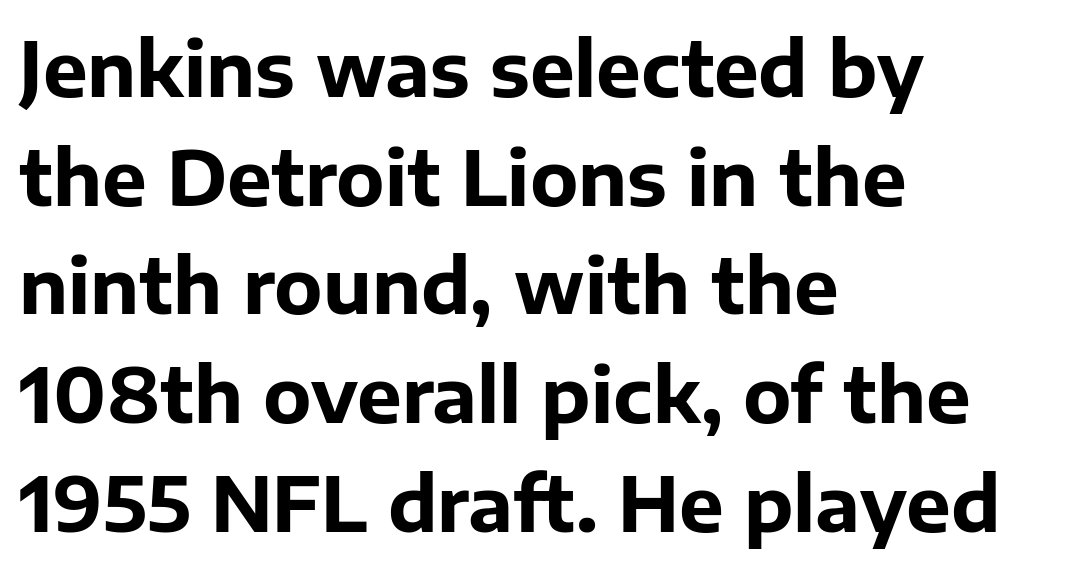
The image shows 75 px bold sans-serif type, upright; set left-aligned, normal line spacing (1.45x), normal letter spacing, not underlined; low stroke contrast and a medium x-height.
